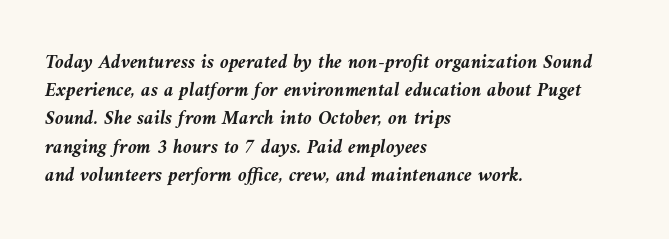
The image shows 20 px bold type, italic (leaning left); set left-aligned, normal line spacing (1.41x), normal letter spacing, not underlined.
